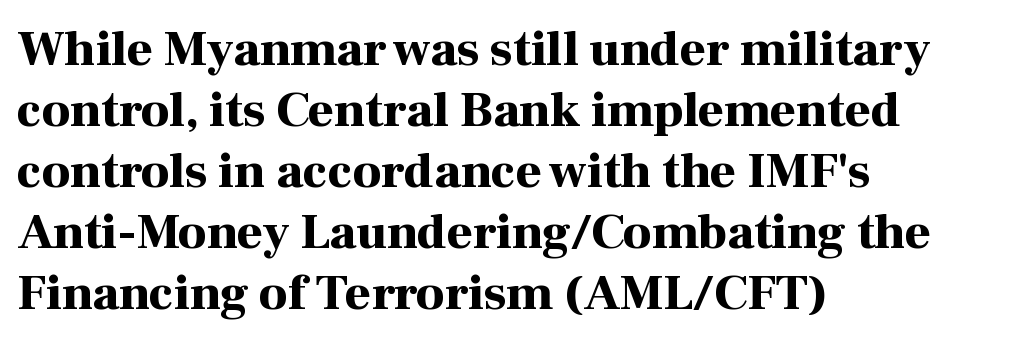
Bare-footed words on every line. The lines are quadded left. You could call the tracking neutral — neither tight nor loose. You can tell it's not italic because the verticals are truly vertical. Letterform terminals end in serifs throughout the passage. These lines are rendered in a variable-pitch font.
